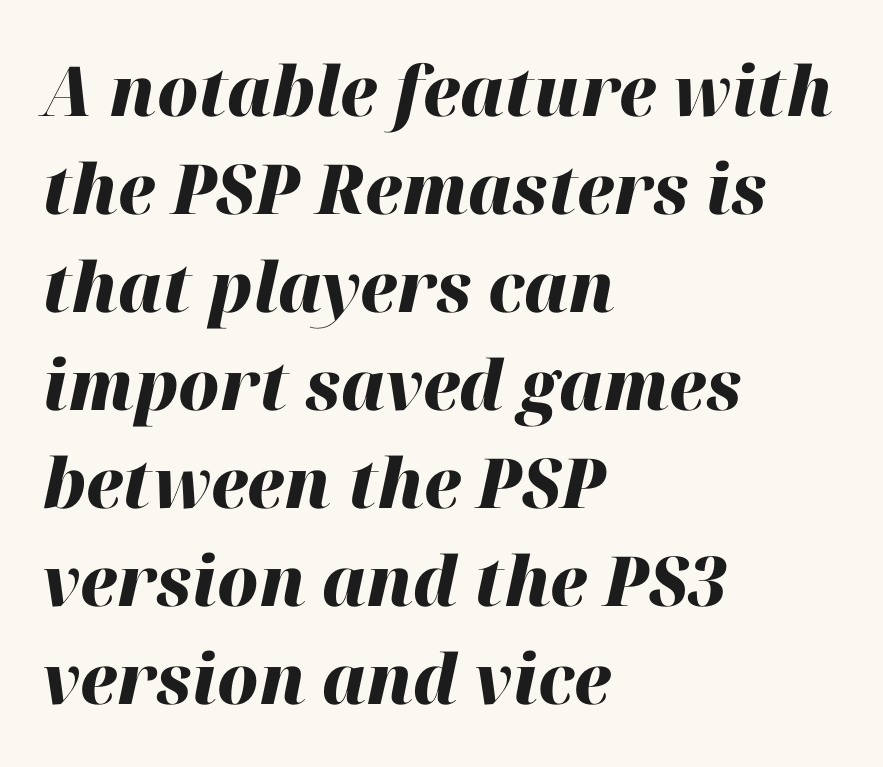
Alignment: flush left. In terms of posture, this sample is oblique. Character widths vary here, with narrow letters taking less room than wide ones. The tracking reads as untouched default to a designer's eye. Stroke thickness is high; the sample reads as a true bold. Just letters on the line, the space beneath them empty.
